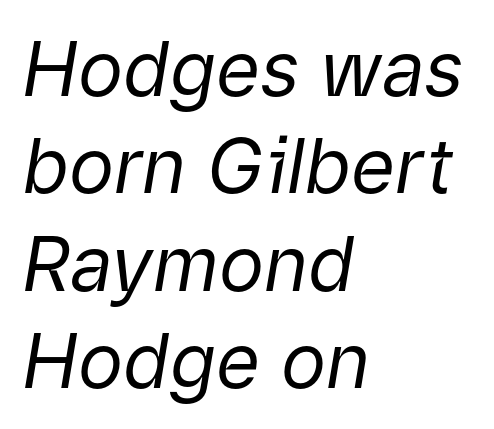
Q: Is the text bold? A: No.
Q: Is the text italic (slanted)? A: Yes, it leans right by about 9 degrees.
Q: Is the text underlined? A: No.
Q: How is the paragraph aligned? A: Left-aligned.
Q: Is the spacing between letters normal or unusually wide? A: Normal.
Q: Is the spacing between lines tight, normal or loose? A: Normal.
Q: Width (condensed, normal, or wide)? A: Normal.
Q: Stroke contrast? A: Low.
Q: x-height? A: Medium.
Q: Monospaced? A: No.
